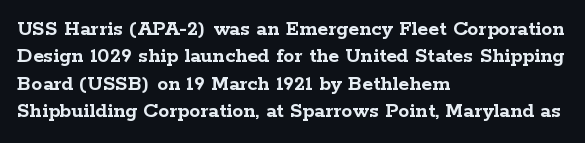
Q: Is the text bold? A: Yes.
Q: Is the text italic (slanted)? A: No, it is upright.
Q: Is the text underlined? A: No.
Q: How is the paragraph aligned? A: Left-aligned.
Q: Is the spacing between letters normal or unusually wide? A: Normal.
Q: Is the spacing between lines tight, normal or loose? A: Normal.
